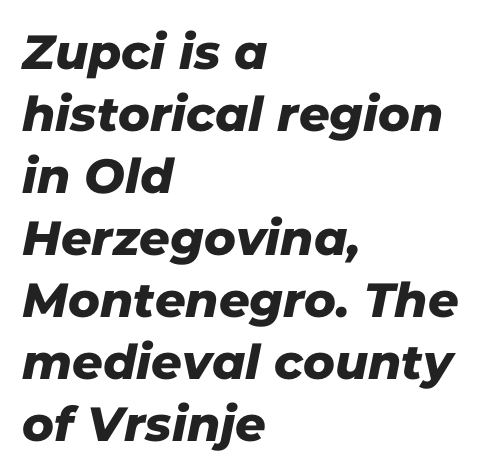
The image shows 48 px sans-serif type; set left-aligned, normal line spacing (1.29x), normal letter spacing, not underlined; low stroke contrast and a medium x-height.
